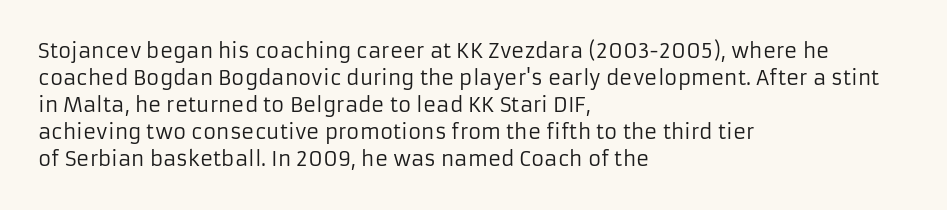
The image shows 20 px text type, upright; set left-aligned, normal line spacing (1.35x), normal letter spacing, not underlined.
